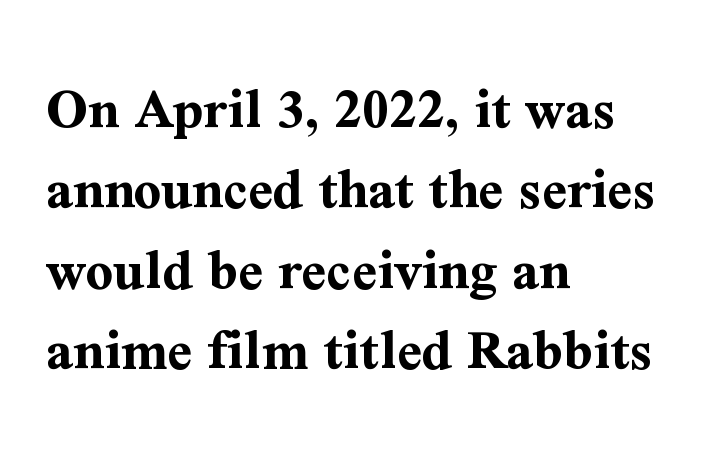
Q: Is the text bold? A: Yes.
Q: Is the text italic (slanted)? A: No, it is upright.
Q: Is the typeface a serif or a sans-serif typeface? A: Serif.
Q: Is the text underlined? A: No.
Q: How is the paragraph aligned? A: Left-aligned.
Q: Is the spacing between letters normal or unusually wide? A: Normal.
Q: Is the spacing between lines tight, normal or loose? A: Normal.
Q: Width (condensed, normal, or wide)? A: Normal.
Q: Stroke contrast? A: Medium.
Q: x-height? A: Medium.
Q: Monospaced? A: No.
